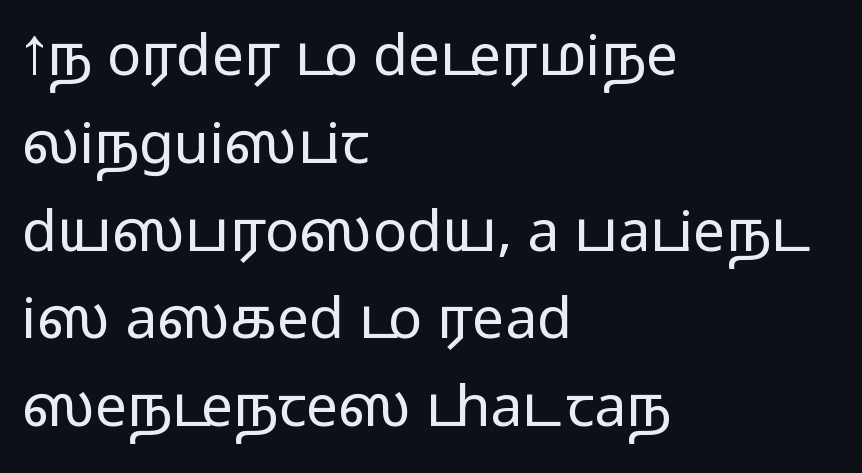
{"serif": "no", "italic": "no", "bold": "no", "weight": "light", "width": "wide", "stroke_contrast": "low", "x_height": "medium", "monospaced": "no", "underline": "no", "align": "left", "line_spacing": "normal", "line_spacing_ratio": 1.54, "letter_spacing": "normal", "letter_spacing_em": 0.0, "glyph_px": 57}
